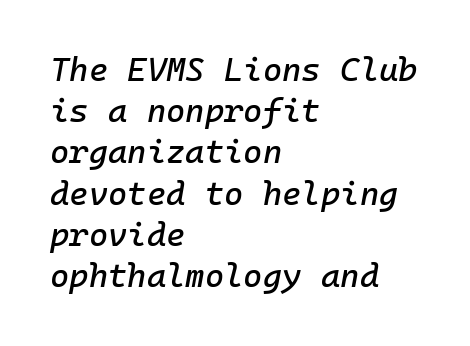
The image shows 33 px text type, italic (leaning right), monospaced; set left-aligned, normal line spacing (1.25x), normal letter spacing, not underlined; low stroke contrast and a medium x-height.
